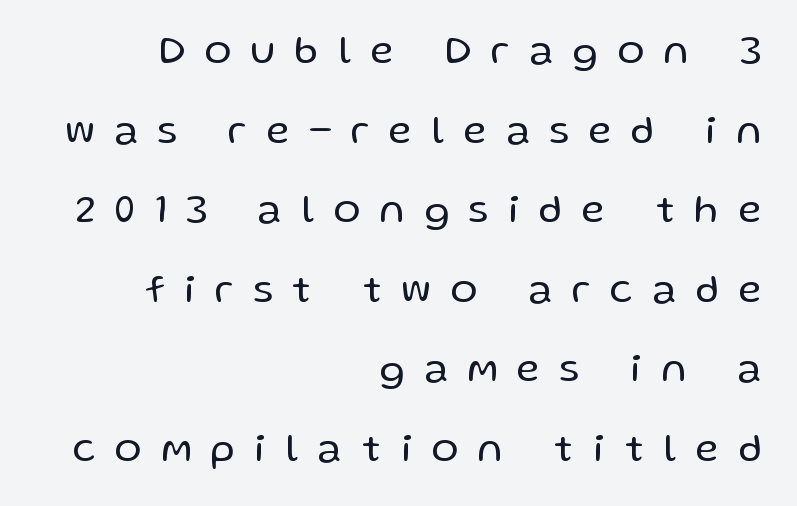
The image shows 40 px regular-weight sans-serif type, upright; set right-aligned, loose line spacing (1.99x), unusually wide letter spacing (+0.5 em), not underlined; low stroke contrast and a medium x-height.
